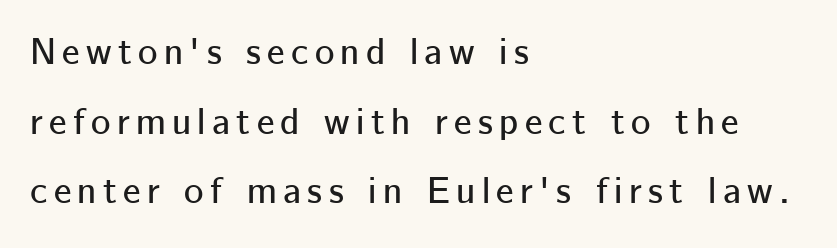
{"serif": "no", "italic": "no", "width": "normal", "stroke_contrast": "low", "x_height": "medium", "monospaced": "no", "underline": "no", "align": "left", "line_spacing_ratio": 1.88, "glyph_px": 37}
